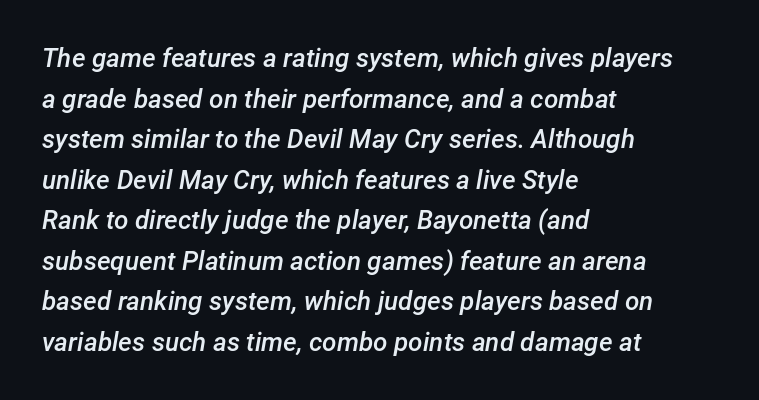
Q: Is the text bold? A: Semi-bold.
Q: Is the text italic (slanted)? A: Yes, it leans right by about 12 degrees.
Q: Is the text underlined? A: No.
Q: How is the paragraph aligned? A: Left-aligned.
Q: Is the spacing between letters normal or unusually wide? A: Normal.
Q: Is the spacing between lines tight, normal or loose? A: Normal.
